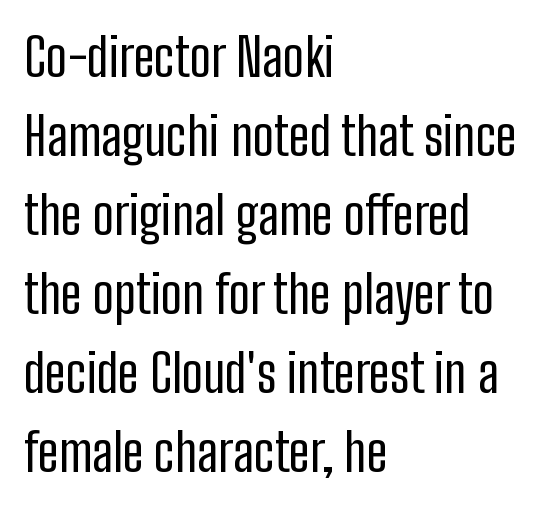
Horizontal bands of white between lines are of average thickness. Characters remain perfectly vertical along every line. Stroke mass is kept to a normal reading level or below. These lines stack with their left ends in a neat column. Do the characters align in a grid? No, the font is proportional. A clean baseline with only descenders dipping below it.
